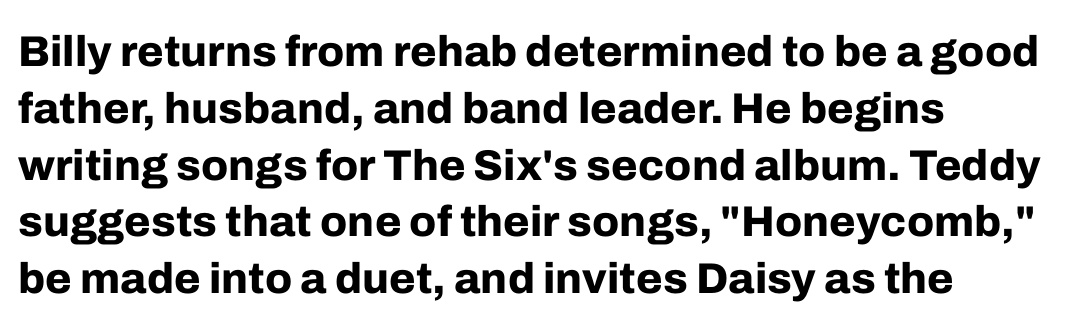
Q: Is the text bold? A: Yes.
Q: Is the text italic (slanted)? A: No, it is upright.
Q: Is the typeface a serif or a sans-serif typeface? A: Sans-serif.
Q: Is the text underlined? A: No.
Q: How is the paragraph aligned? A: Left-aligned.
Q: Is the spacing between letters normal or unusually wide? A: Normal.
Q: Is the spacing between lines tight, normal or loose? A: Normal.
Q: Width (condensed, normal, or wide)? A: Normal.
Q: Stroke contrast? A: Low.
Q: x-height? A: Medium.
Q: Monospaced? A: No.
